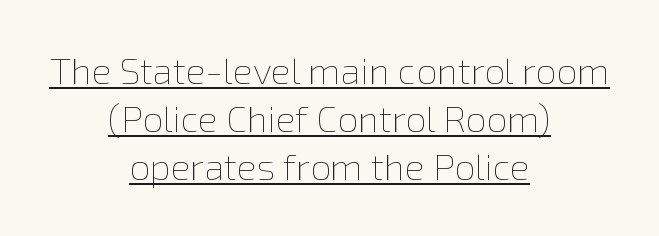
{"italic": "no", "bold": "no", "weight": "thin", "width": "normal", "stroke_contrast": "low", "x_height": "medium", "monospaced": "no", "underline": "yes", "align": "center", "line_spacing": "normal", "line_spacing_ratio": 1.3, "letter_spacing": "normal", "letter_spacing_em": 0.0, "glyph_px": 37}
